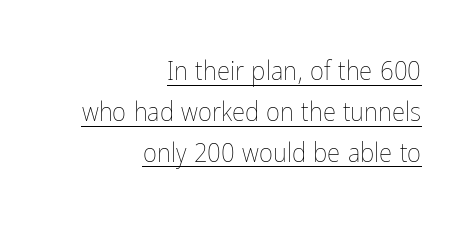
Letter spacing: default. A typesetter would mark this as roman, not italic. Students, observe the line beneath the letters — that is underlining. The letterforms sit at book weight or below. Regular leading. Typeset ragged left — the right edge is the straight one.
